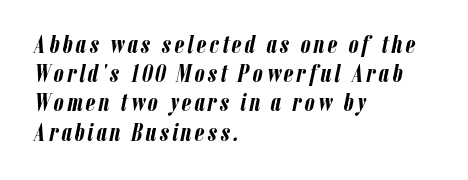
The image shows 25 px bold type, italic (leaning right); set left-aligned, line spacing 1.17x, not underlined.
